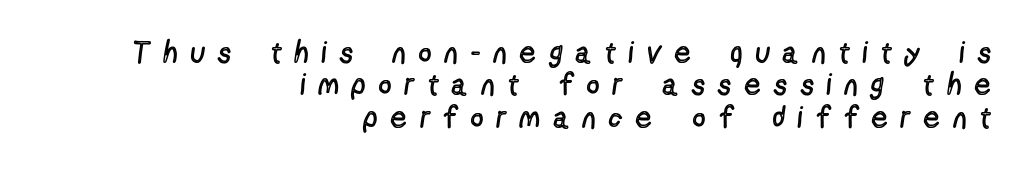
Q: Is the text bold? A: No.
Q: Is the typeface a serif or a sans-serif typeface? A: Sans-serif.
Q: Is the text underlined? A: No.
Q: How is the paragraph aligned? A: Right-aligned.
Q: Is the spacing between letters normal or unusually wide? A: Unusually wide.
Q: Is the spacing between lines tight, normal or loose? A: Tight.
Q: Width (condensed, normal, or wide)? A: Condensed.
Q: x-height? A: Medium.
Q: Monospaced? A: No.
